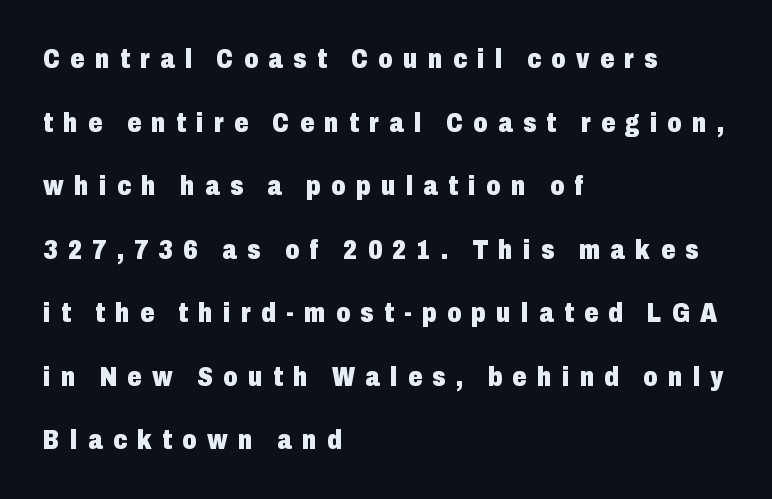
The rendering inserts visible extra space after every character. The face used here has the dense, thick strokes of a bold. Serif or sans? Sans — the stroke terminals are bare. Horizontal bands of white between lines are thick stripes.
